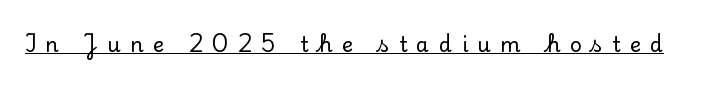
The image shows 21 px text type, upright; set unusually wide letter spacing (+0.45 em), underlined.
